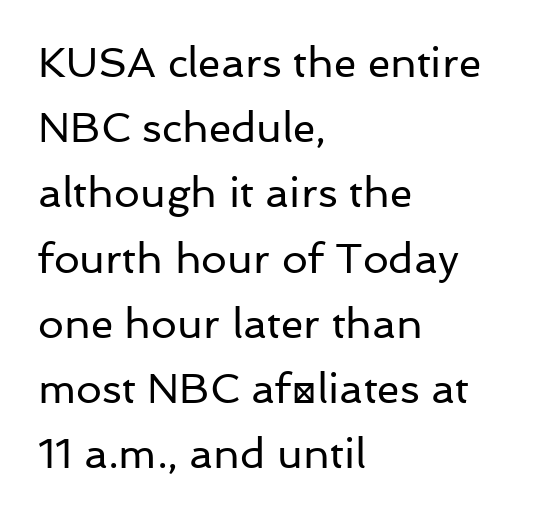
The image shows 41 px regular-weight sans-serif type, upright; set left-aligned, normal line spacing (1.59x), normal letter spacing, not underlined; low stroke contrast and a medium x-height.
